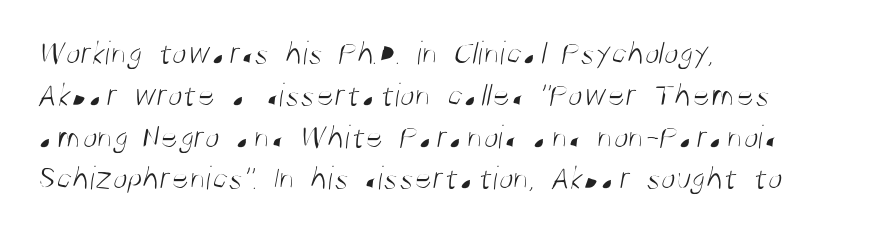
Q: Is the text bold? A: No.
Q: Is the typeface a serif or a sans-serif typeface? A: Sans-serif.
Q: Is the text underlined? A: No.
Q: How is the paragraph aligned? A: Left-aligned.
Q: Is the spacing between letters normal or unusually wide? A: Normal.
Q: Width (condensed, normal, or wide)? A: Condensed.
Q: Stroke contrast? A: Medium.
Q: x-height? A: Large.
Q: Monospaced? A: No.
